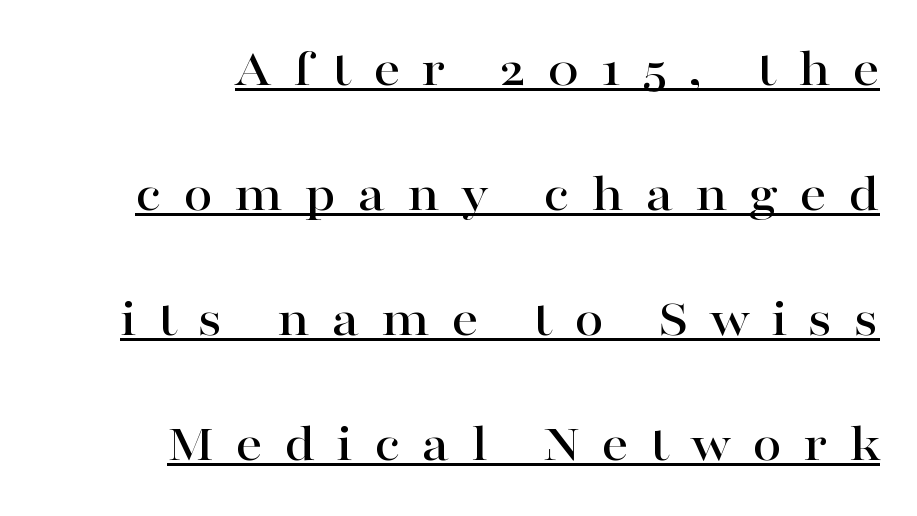
{"serif": "yes", "italic": "no", "width": "wide", "stroke_contrast": "high", "x_height": "medium", "monospaced": "no", "underline": "yes", "align": "right", "line_spacing": "loose", "line_spacing_ratio": 2.36, "letter_spacing": "wide", "letter_spacing_em": 0.4, "glyph_px": 53}
